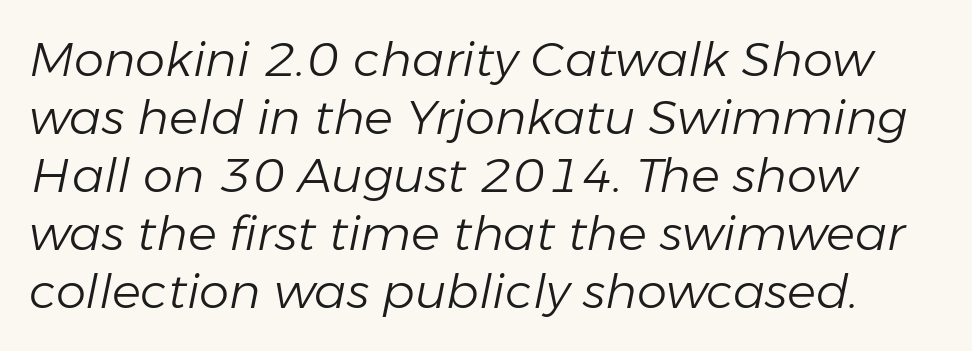
The image shows 48 px light type, italic (leaning right); set line spacing 1.21x, normal letter spacing, not underlined; low stroke contrast and a medium x-height.
